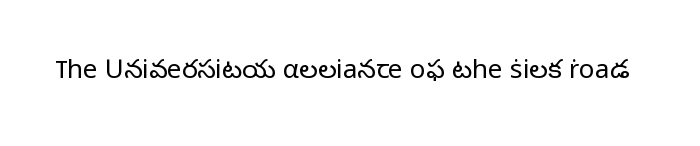
The image shows 26 px text type, upright; set normal letter spacing, not underlined.
